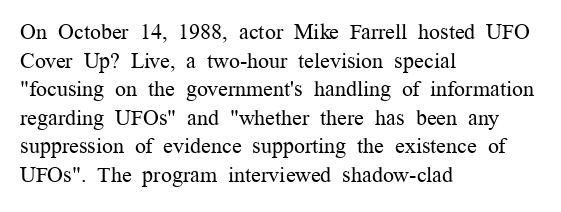
The image shows 22 px text type, upright; set left-aligned, normal line spacing (1.3x), normal letter spacing, not underlined.
